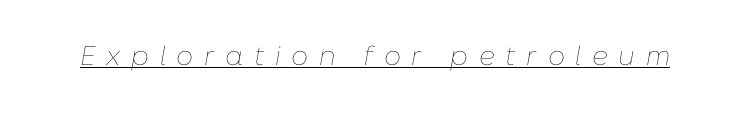
{"italic": "yes", "lean": "right", "slant_degrees": 10, "bold": "no", "underline": "yes", "letter_spacing": "wide", "letter_spacing_em": 0.39, "glyph_px": 27}
